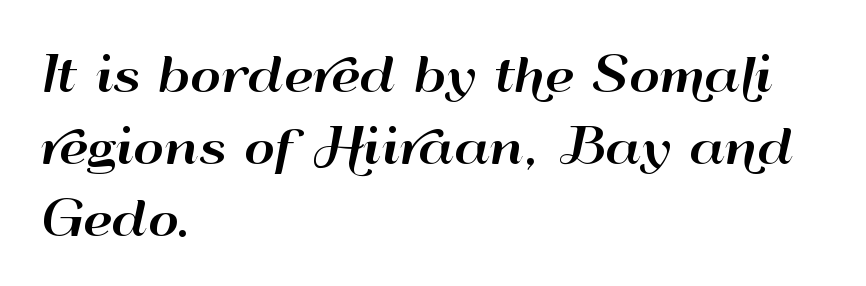
The image shows 47 px wide sans-serif type; set left-aligned, normal line spacing (1.53x), normal letter spacing, not underlined; high stroke contrast and a small x-height.
